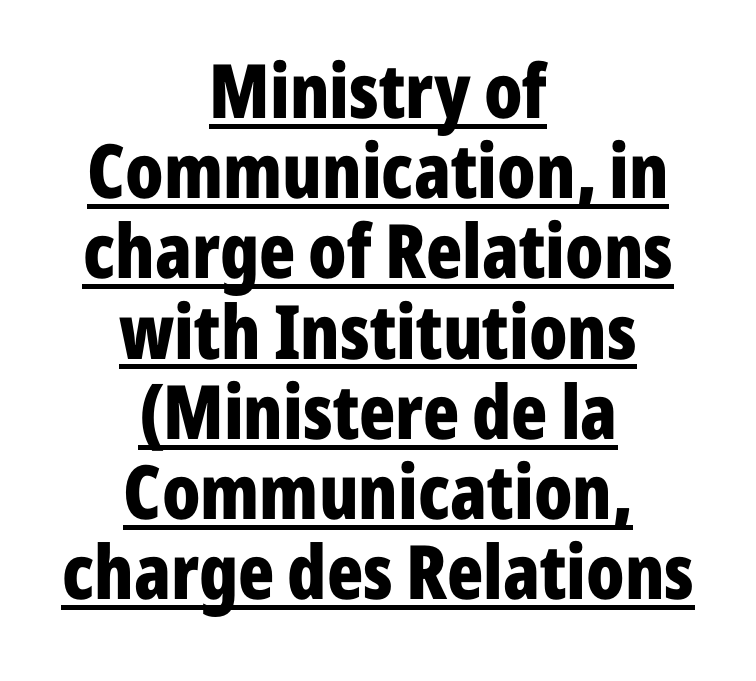
The image shows 75 px bold, condensed sans-serif type, upright; set centered, tight line spacing (1.07x), normal letter spacing, underlined; low stroke contrast and a medium x-height.
